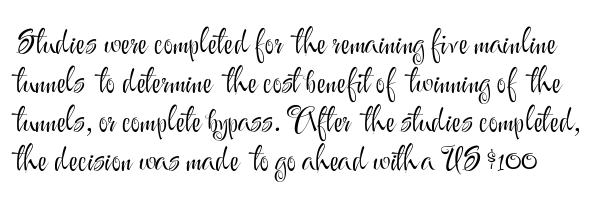
The image shows 32 px light sans-serif type; set line spacing 1.22x, normal letter spacing, not underlined; medium stroke contrast and a small x-height.
